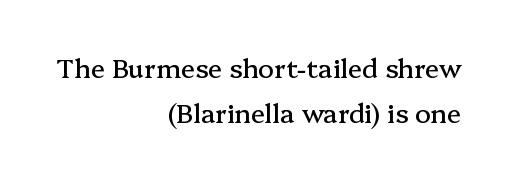
{"italic": "no", "underline": "no", "align": "right", "line_spacing_ratio": 1.73, "letter_spacing": "normal", "letter_spacing_em": 0.0, "glyph_px": 26}
